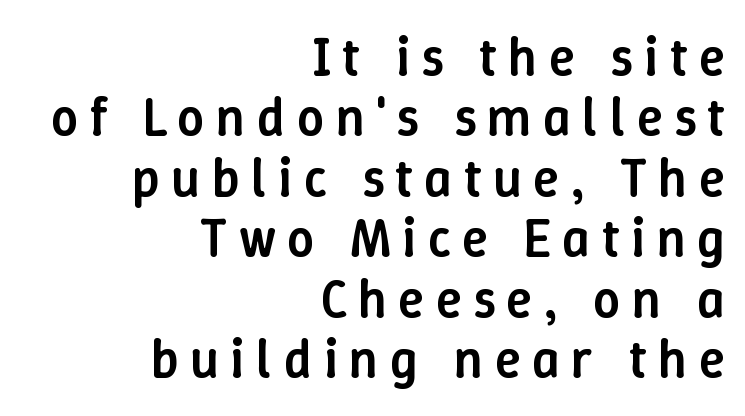
{"italic": "no", "bold": "semi", "weight": "semibold", "width": "normal", "stroke_contrast": "low", "x_height": "medium", "monospaced": "no", "underline": "no", "align": "right", "line_spacing": "tight", "line_spacing_ratio": 1.12, "letter_spacing": "wide", "letter_spacing_em": 0.21, "glyph_px": 54}
